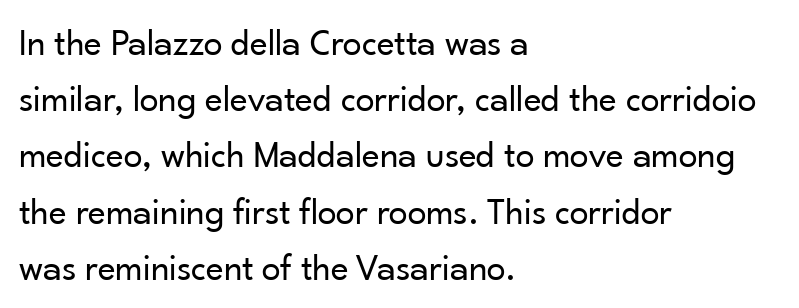
The image shows 38 px regular-weight sans-serif type, upright; set left-aligned, normal line spacing (1.48x), normal letter spacing, not underlined; low stroke contrast and a small x-height.
